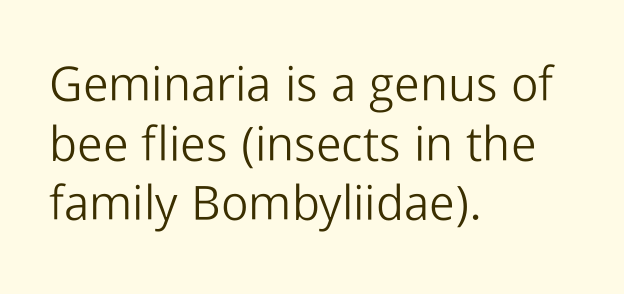
The image shows 48 px light sans-serif type, upright; set left-aligned, line spacing 1.24x, normal letter spacing, not underlined; low stroke contrast and a medium x-height.
